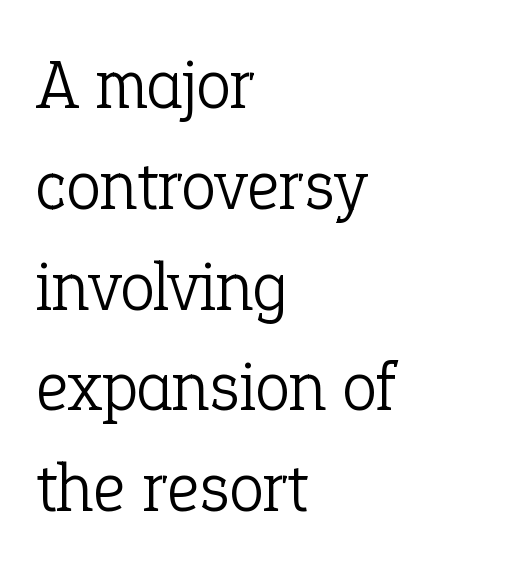
{"serif": "yes", "italic": "no", "bold": "no", "weight": "light", "width": "normal", "stroke_contrast": "low", "x_height": "medium", "monospaced": "no", "underline": "no", "align": "left", "line_spacing": "normal", "line_spacing_ratio": 1.44, "letter_spacing": "normal", "letter_spacing_em": 0.0, "glyph_px": 70}
